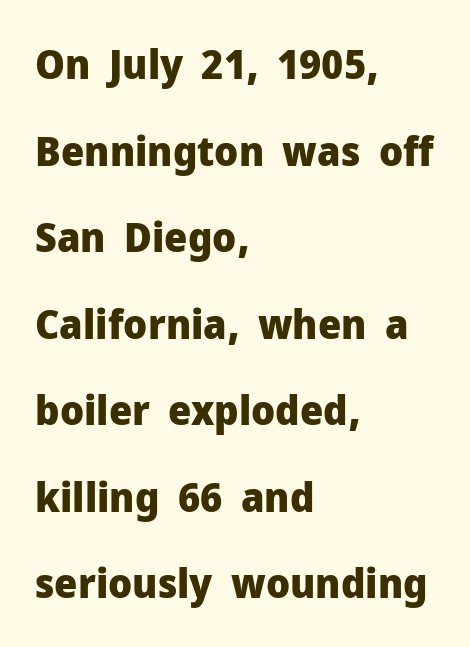
{"serif": "no", "italic": "no", "bold": "yes", "weight": "heavy", "width": "normal", "stroke_contrast": "low", "x_height": "medium", "monospaced": "no", "underline": "no", "align": "left", "line_spacing": "loose", "line_spacing_ratio": 2.11, "letter_spacing": "normal", "letter_spacing_em": 0.0, "glyph_px": 41}
